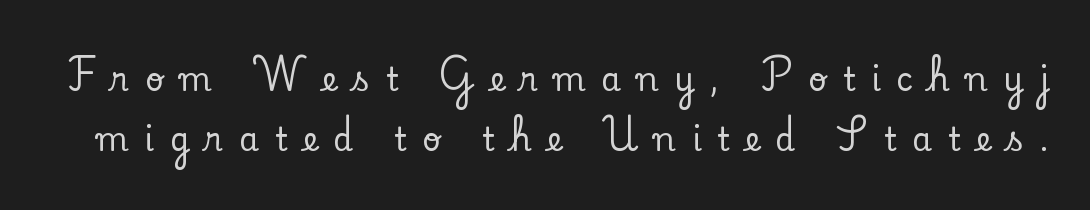
Tracking value appears strongly positive — letters spread wide. The letters advance in unequal steps, a hallmark of proportional type. The gap between lines stays unmarked. Does the lettering tilt? It doesn't — this is upright.
